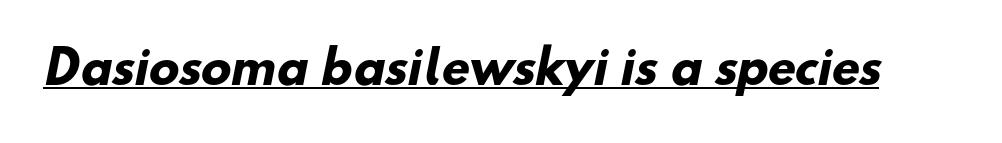
Observe the ordinary spacing: letters are neighbours, not strangers. The passage shown is emphatically bold. The type family on display is of the sans-serif kind. The face used here is proportionally spaced, like ordinary book or web type. Descenders here cross a horizontal rule under the line.
